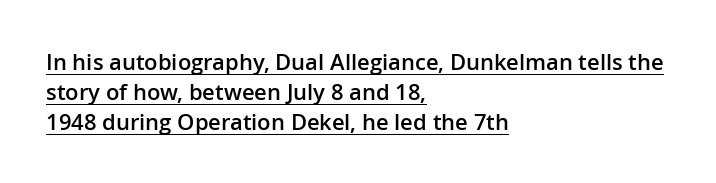
The image shows 22 px text type, upright; set left-aligned, normal line spacing (1.36x), normal letter spacing, underlined.
